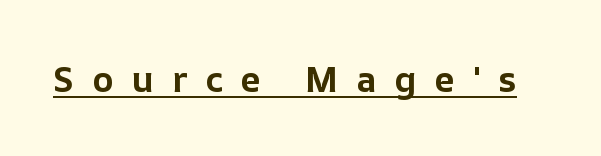
The image shows 36 px bold type, upright; set unusually wide letter spacing (+0.49 em), underlined; low stroke contrast and a medium x-height.
